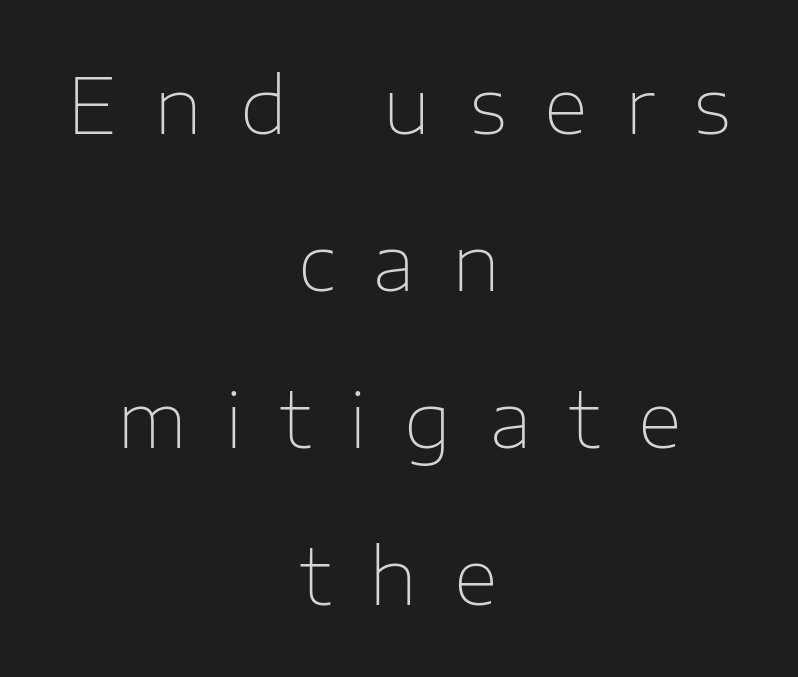
Characters remain perfectly vertical along every line. Looks like regular typesetting: each glyph gets only the width it needs. Notice how the passage keeps no hard edge, just a central spine. Letters have the restrained weight of plain body copy at most. This sample uses a sans-serif face. Clear beneath every line of the passage.
